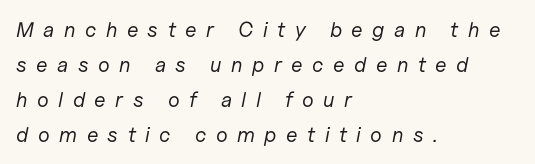
Q: Is the text bold? A: No.
Q: Is the text italic (slanted)? A: Yes, it leans right by about 11 degrees.
Q: Is the text underlined? A: No.
Q: How is the paragraph aligned? A: Left-aligned.
Q: Is the spacing between letters normal or unusually wide? A: Unusually wide.
Q: Is the spacing between lines tight, normal or loose? A: Normal.
